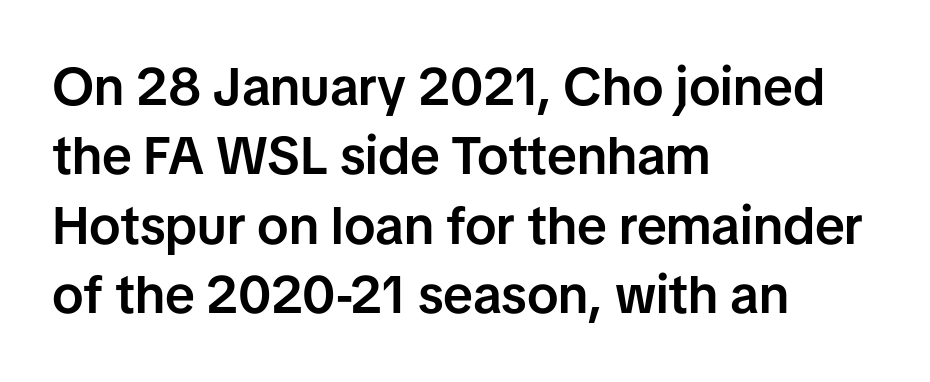
Q: Is the text bold? A: Semi-bold.
Q: Is the text italic (slanted)? A: No, it is upright.
Q: Is the typeface a serif or a sans-serif typeface? A: Sans-serif.
Q: Is the text underlined? A: No.
Q: How is the paragraph aligned? A: Left-aligned.
Q: Is the spacing between letters normal or unusually wide? A: Normal.
Q: Is the spacing between lines tight, normal or loose? A: Normal.
Q: Width (condensed, normal, or wide)? A: Normal.
Q: Stroke contrast? A: Low.
Q: x-height? A: Medium.
Q: Monospaced? A: No.
